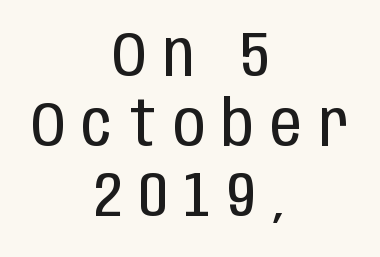
Character widths vary here, with narrow letters taking less room than wide ones. The characters display no serif detailing; their extremities are plain. These lines were composed using upright roman letters. Lines of text with bare space underneath. Which margin do the lines hug? Neither — every line sits in the middle.
